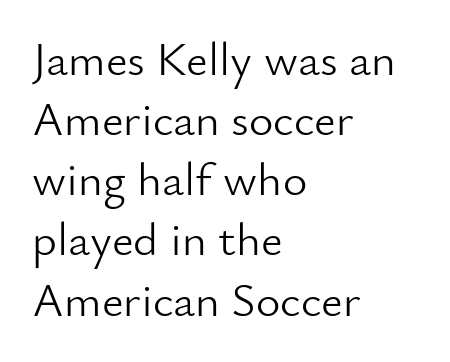
The image shows 47 px light sans-serif type, upright; set left-aligned, normal line spacing (1.28x), normal letter spacing, not underlined; low stroke contrast and a small x-height.
